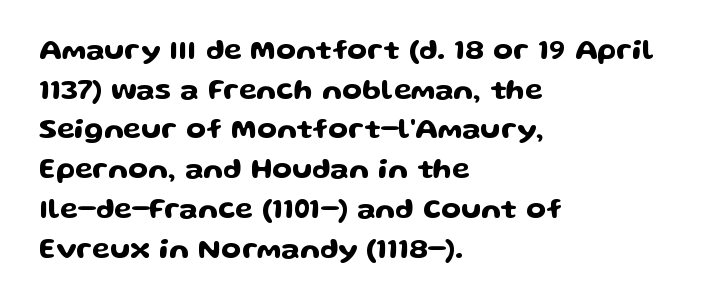
The axis of the letterforms is exactly vertical. The passage shown is typed in a proportional face where columns would drift. Each letter's strokes conclude bluntly, with no projecting serifs. The paragraph has a hard left edge and a soft right edge.
